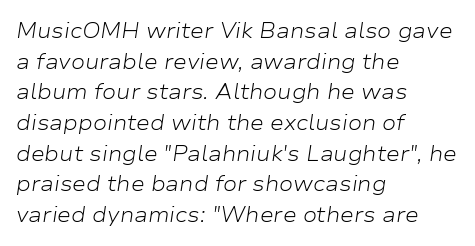
Q: Is the text bold? A: No.
Q: Is the text italic (slanted)? A: Yes, it leans right by about 9 degrees.
Q: Is the text underlined? A: No.
Q: How is the paragraph aligned? A: Left-aligned.
Q: Is the spacing between letters normal or unusually wide? A: Normal.
Q: Is the spacing between lines tight, normal or loose? A: Normal.
